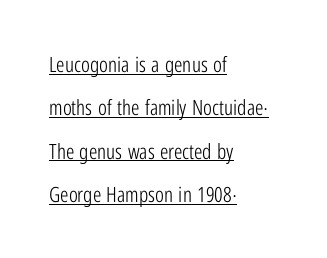
{"italic": "no", "bold": "no", "underline": "yes", "align": "left", "line_spacing": "loose", "line_spacing_ratio": 2.06, "letter_spacing": "normal", "letter_spacing_em": 0.0, "glyph_px": 21}
